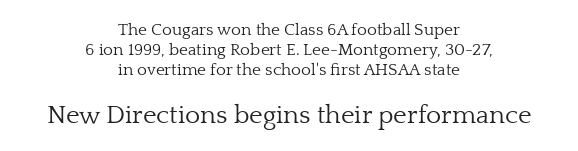
The image shows 26 px text type, upright; set centered, line spacing 1.17x, normal letter spacing, not underlined; the second (bottom) block is 1.53x larger.
